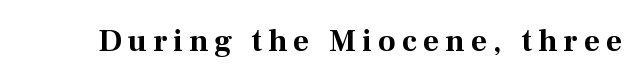
The image shows 31 px bold serif type, upright; set unusually wide letter spacing (+0.2 em), not underlined; medium stroke contrast and a medium x-height.
